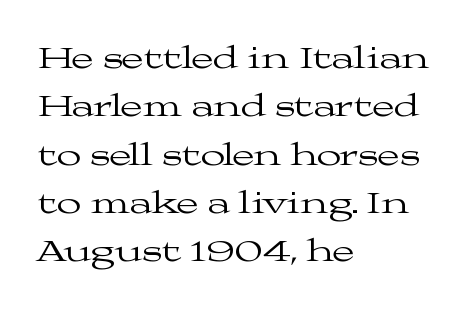
The horizontal fit of the characters is conventional and even. Think standard paragraph weight, or any step lighter than that. The letters advance in unequal steps, a hallmark of proportional type. Tall strokes in this sample are plumb rather than angled. The words here are not underlined.
